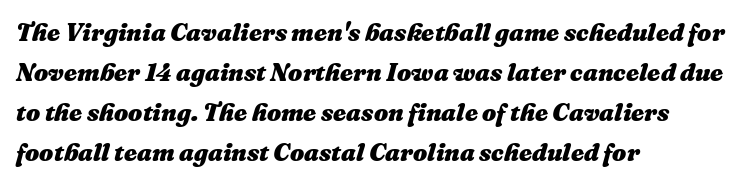
The image shows 25 px bold type, italic (leaning right); set left-aligned, normal line spacing (1.6x), normal letter spacing, not underlined.
